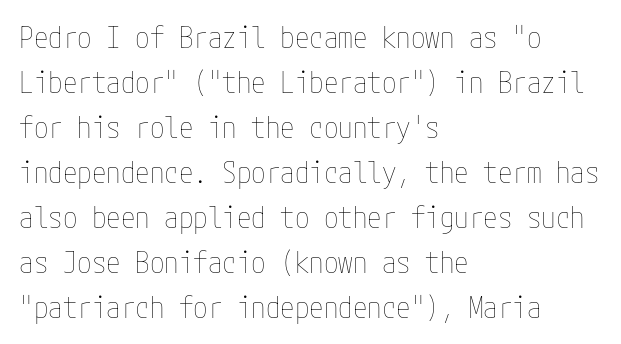
The image shows 29 px thin, condensed type, upright; set left-aligned, normal line spacing (1.55x), normal letter spacing, not underlined; low stroke contrast and a medium x-height.
